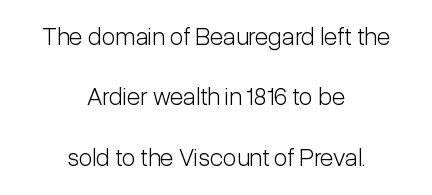
{"italic": "no", "bold": "no", "underline": "no", "align": "center", "line_spacing": "loose", "line_spacing_ratio": 2.42, "letter_spacing": "normal", "letter_spacing_em": 0.0, "glyph_px": 25}
